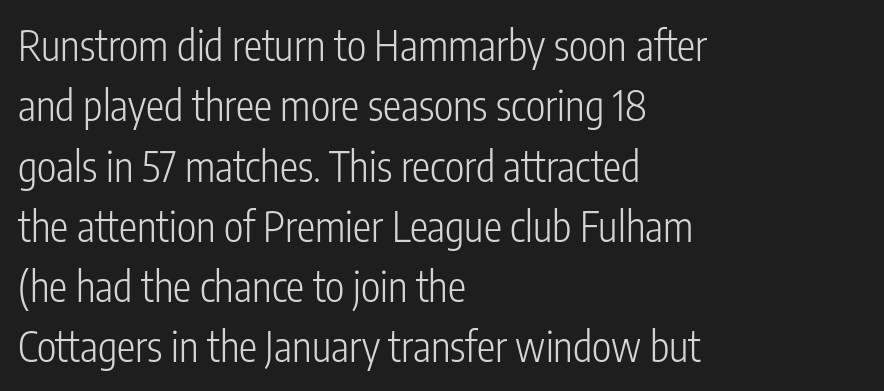
The typeface chosen for these lines omits serifs. Leftover space on each line is placed entirely after the last word. Is there any slant? The stems are plumb. The foot of each line stays bare and open. Weight: in the light-to-regular range. Horizontal bands of white between lines are of average thickness.
